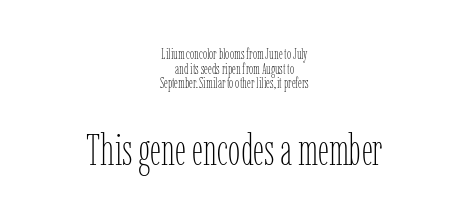
{"italic": "no", "bold": "no", "weight": "thin", "width": "condensed", "stroke_contrast": "low", "x_height": "medium", "monospaced": "no", "underline": "no", "align": "center", "line_spacing": "tight", "line_spacing_ratio": 0.97, "letter_spacing": "normal", "letter_spacing_em": 0.0, "larger_block": "second", "size_ratio": 2.93, "glyph_px": 44}
